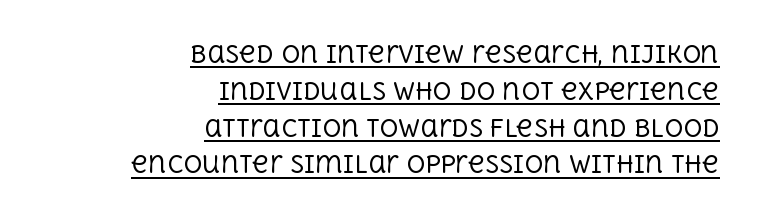
{"italic": "no", "bold": "no", "underline": "yes", "align": "right", "line_spacing": "normal", "line_spacing_ratio": 1.6, "letter_spacing": "normal", "letter_spacing_em": 0.0, "glyph_px": 23}
